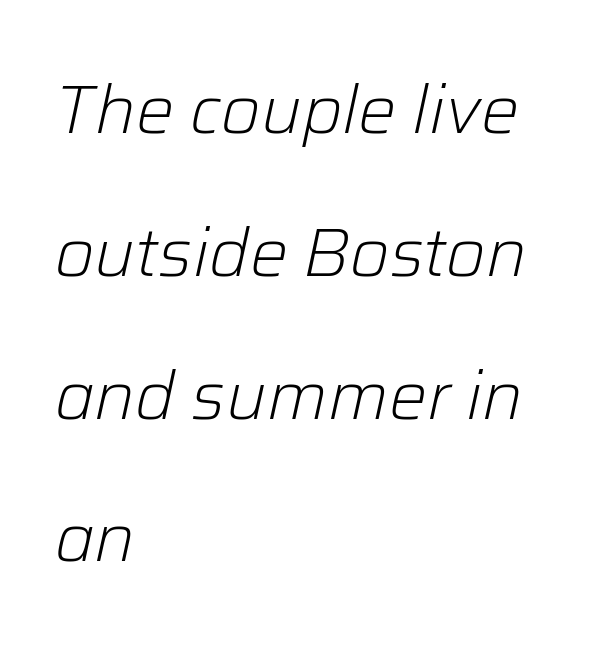
Q: Is the text bold? A: No.
Q: Is the text italic (slanted)? A: Yes, it leans right by about 12 degrees.
Q: Is the text underlined? A: No.
Q: How is the paragraph aligned? A: Left-aligned.
Q: Is the spacing between letters normal or unusually wide? A: Normal.
Q: Is the spacing between lines tight, normal or loose? A: Loose.
Q: Width (condensed, normal, or wide)? A: Normal.
Q: Stroke contrast? A: Low.
Q: x-height? A: Medium.
Q: Monospaced? A: No.
